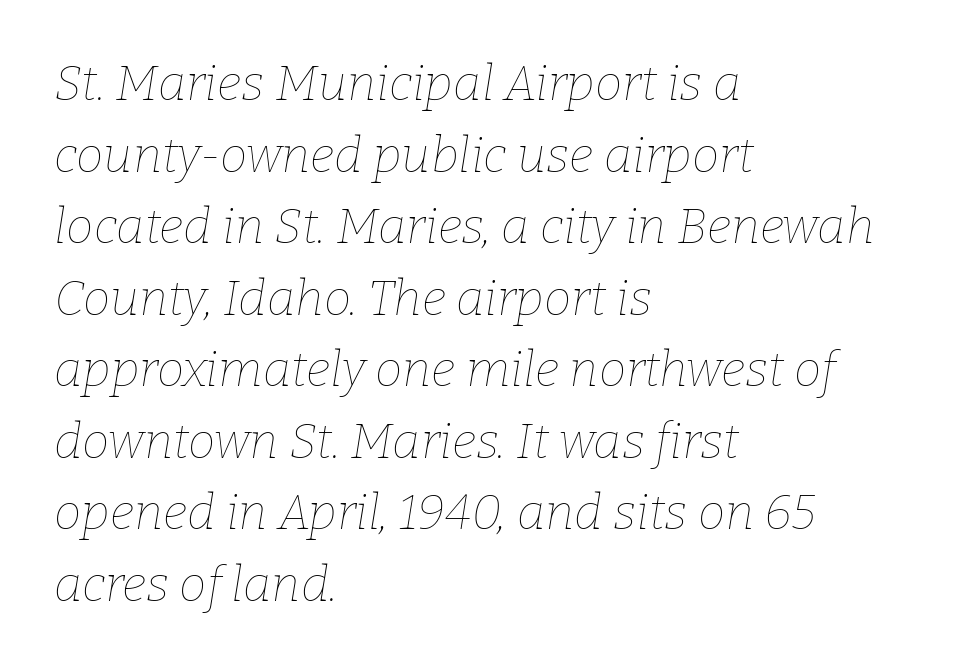
{"italic": "yes", "lean": "right", "slant_degrees": 9, "bold": "no", "weight": "thin", "width": "normal", "stroke_contrast": "low", "x_height": "medium", "monospaced": "no", "underline": "no", "align": "left", "line_spacing": "normal", "line_spacing_ratio": 1.46, "letter_spacing": "normal", "letter_spacing_em": 0.0, "glyph_px": 49}
